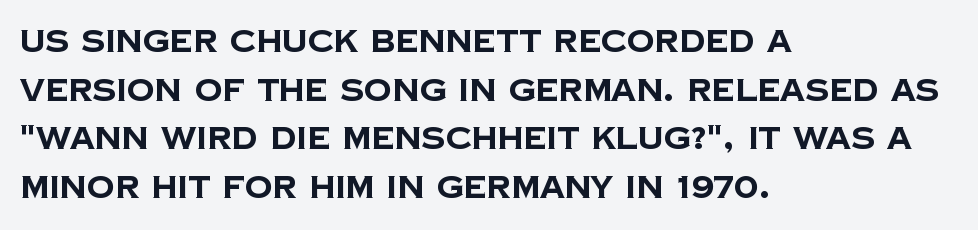
Does the weight exceed regular? Yes, all the way to bold. In terms of letterspacing, this is plain default setting. Stroke terminals: plain, sans-serif. Unmarked baselines from the first word to the last.
